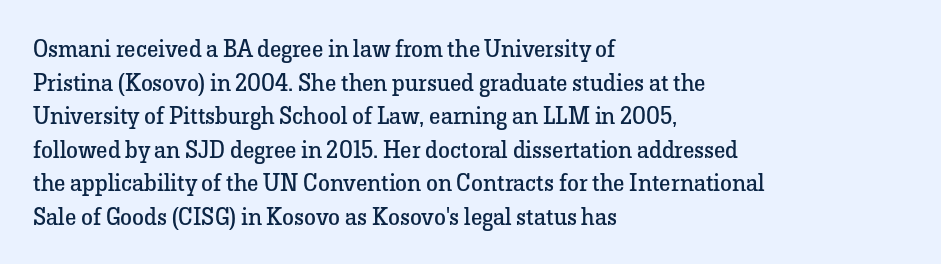
Does the copy run flush right? No — it runs flush left. Does extra space separate the letters? No, they use regular spacing. The letters look calm and open, with moderate or lighter stems. Beneath every word, the page is bare. Normally led — the rows are evenly, conventionally spaced.
